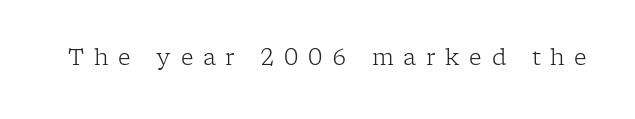
{"italic": "no", "bold": "no", "underline": "no", "letter_spacing": "wide", "letter_spacing_em": 0.44, "glyph_px": 22}
